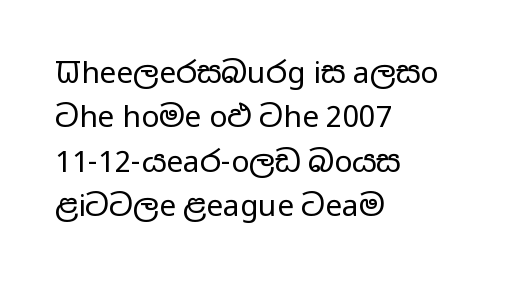
{"serif": "no", "italic": "no", "bold": "no", "weight": "regular", "width": "wide", "stroke_contrast": "low", "x_height": "medium", "monospaced": "no", "underline": "no", "align": "left", "line_spacing": "normal", "line_spacing_ratio": 1.48, "letter_spacing": "normal", "letter_spacing_em": 0.0, "glyph_px": 30}
